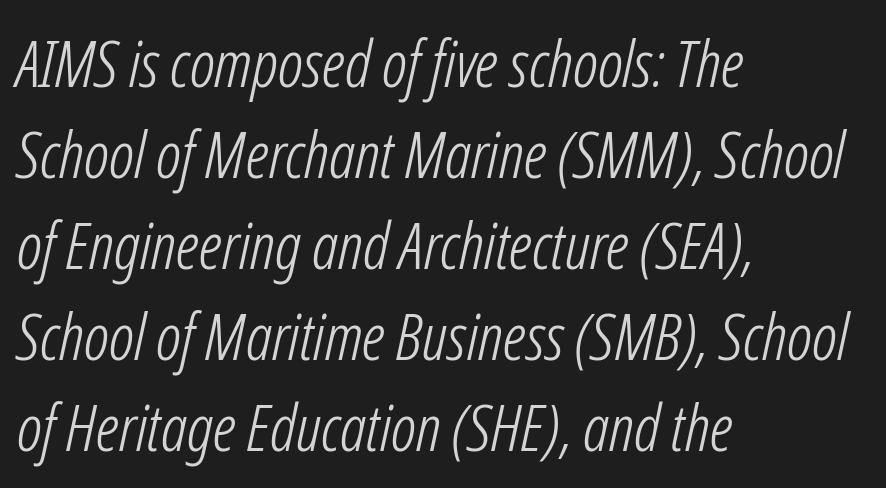
{"italic": "yes", "lean": "right", "slant_degrees": 12, "bold": "no", "weight": "light", "width": "condensed", "stroke_contrast": "low", "x_height": "medium", "monospaced": "no", "underline": "no", "align": "left", "line_spacing": "normal", "line_spacing_ratio": 1.4, "letter_spacing": "normal", "letter_spacing_em": 0.0, "glyph_px": 65}
